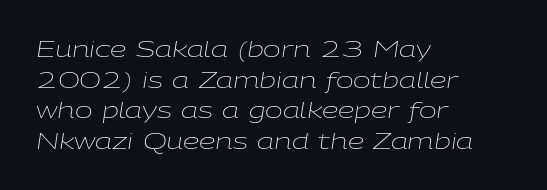
Q: Is the text bold? A: No.
Q: Is the text italic (slanted)? A: Yes, it leans right by about 9 degrees.
Q: Is the text underlined? A: No.
Q: How is the paragraph aligned? A: Left-aligned.
Q: Is the spacing between letters normal or unusually wide? A: Normal.
Q: Is the spacing between lines tight, normal or loose? A: Normal.
